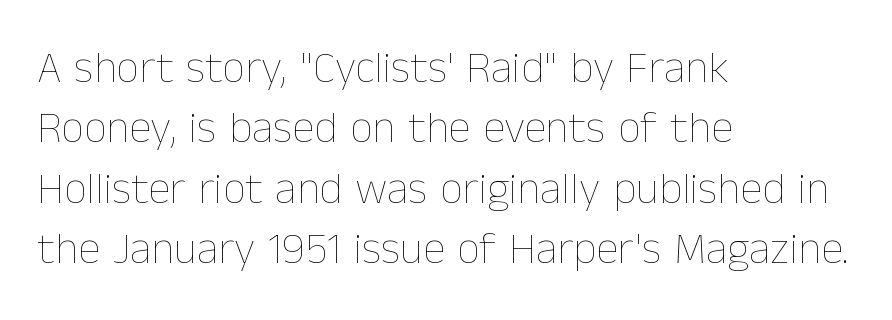
One glance says typical: line gaps are just what's usual. These glyphs show unthickened strokes, regular width or finer. Decoration check: the copy has no underline. Letter spacing: default. Style check: upright. Do the characters align in a grid? No, the font is proportional.
